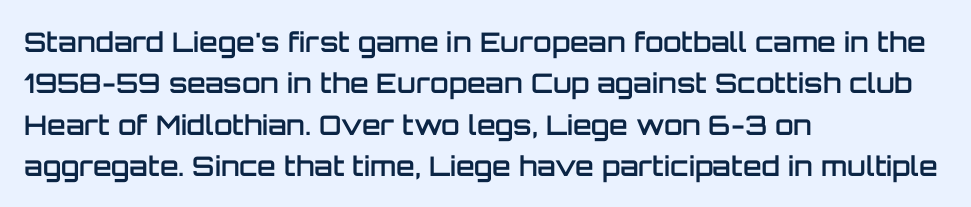
Q: Is the text bold? A: Semi-bold.
Q: Is the text italic (slanted)? A: No, it is upright.
Q: Is the text underlined? A: No.
Q: How is the paragraph aligned? A: Left-aligned.
Q: Is the spacing between letters normal or unusually wide? A: Normal.
Q: Is the spacing between lines tight, normal or loose? A: Normal.
